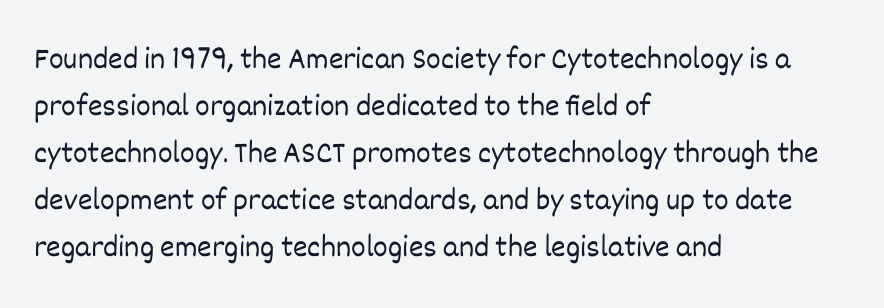
Q: Is the text bold? A: No.
Q: Is the text italic (slanted)? A: No, it is upright.
Q: Is the text underlined? A: No.
Q: How is the paragraph aligned? A: Left-aligned.
Q: Is the spacing between letters normal or unusually wide? A: Normal.
Q: Is the spacing between lines tight, normal or loose? A: Normal.
Q: Width (condensed, normal, or wide)? A: Normal.
Q: Stroke contrast? A: Low.
Q: x-height? A: Large.
Q: Monospaced? A: No.
